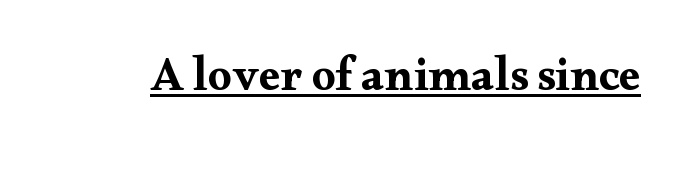
The image shows 47 px wide serif type, upright; set normal letter spacing, underlined; medium stroke contrast and a small x-height.
